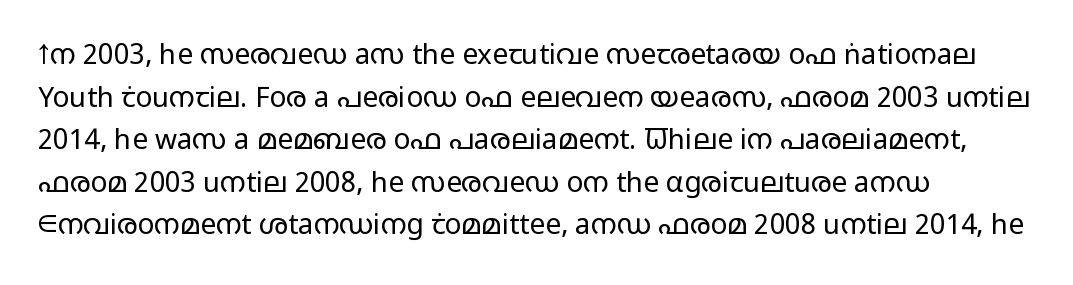
Letters have the restrained weight of plain body copy at most. Default kerning and tracking; the words read as compact shapes. Proportional: the letters do not fall into vertical columns. Only glyphs here, with clear space below each row. The rendering anchors every line to the left-hand side.
